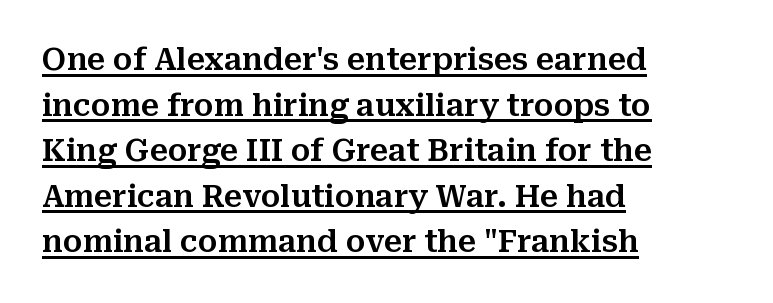
Think of a printed novel: that variable character pitch is what you see here. These lines are set flush left with a ragged right edge. Is there much room between lines? A standard amount, neither cramped nor airy. The specimen reads as upright at a glance.
